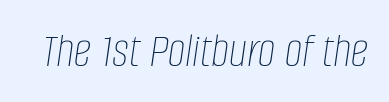
In terms of posture, this sample is oblique. Any mark beneath the type? The region is blank. Character widths vary here, with narrow letters taking less room than wide ones. Tracking value appears to be zero — textbook default spacing. The letterforms sit at book weight or below.
